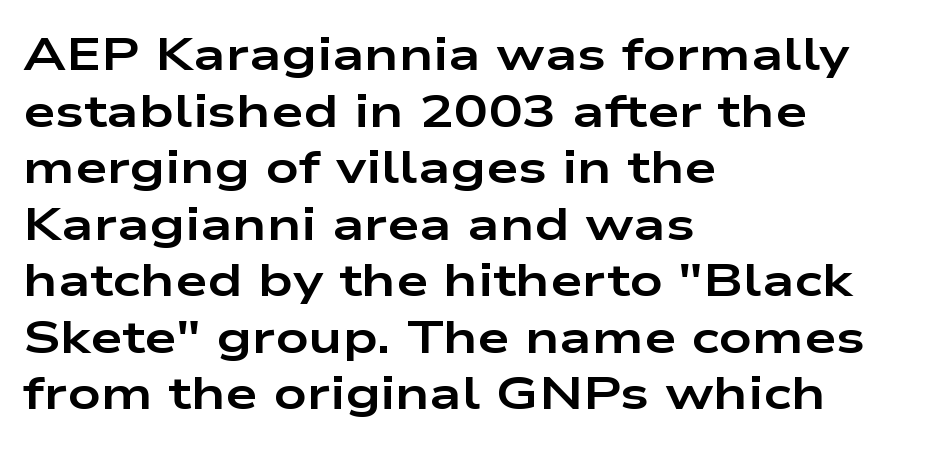
The image shows 46 px bold, wide sans-serif type, upright; set left-aligned, line spacing 1.23x, normal letter spacing, not underlined; low stroke contrast and a medium x-height.
